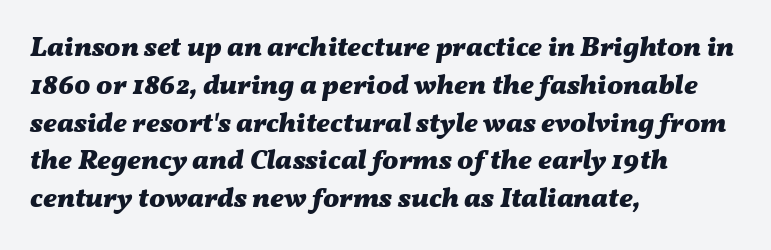
{"italic": "yes", "lean": "right", "slant_degrees": 11, "bold": "yes", "underline": "no", "align": "left", "line_spacing": "normal", "line_spacing_ratio": 1.4, "letter_spacing": "normal", "letter_spacing_em": 0.0, "glyph_px": 27}
